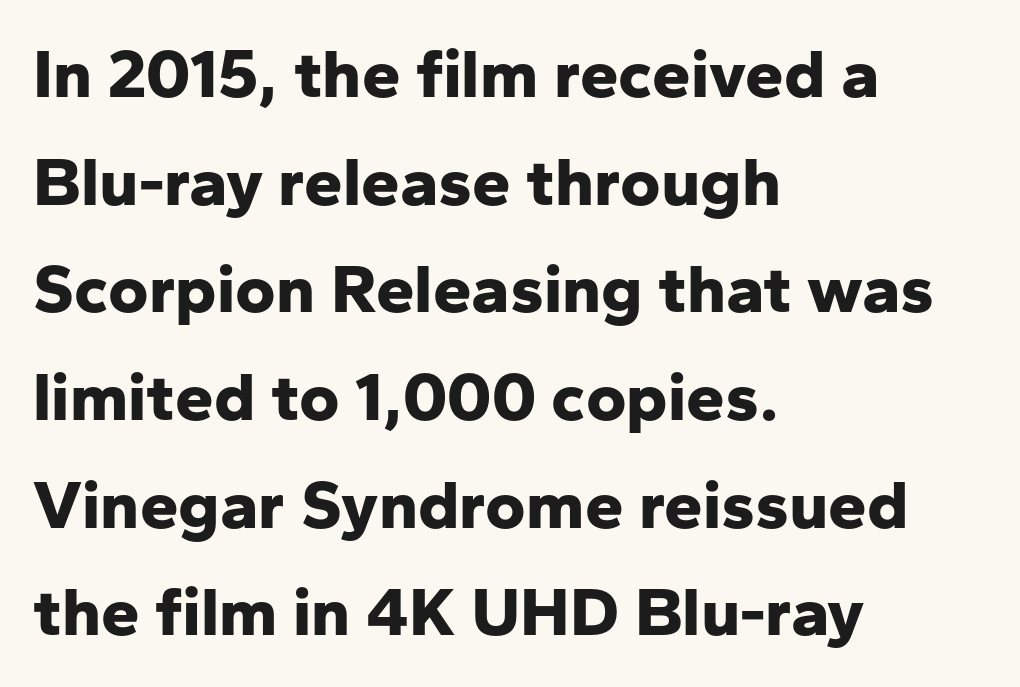
{"serif": "no", "italic": "no", "bold": "yes", "weight": "bold", "width": "normal", "stroke_contrast": "low", "x_height": "medium", "monospaced": "no", "underline": "no", "align": "left", "line_spacing": "normal", "line_spacing_ratio": 1.56, "letter_spacing": "normal", "letter_spacing_em": 0.0, "glyph_px": 69}
